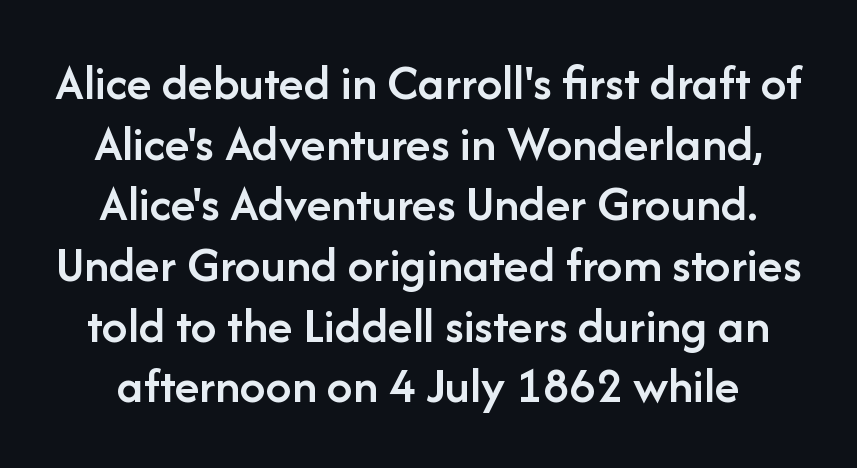
The image shows 51 px semibold sans-serif type, upright; set line spacing 1.19x, normal letter spacing, not underlined; low stroke contrast and a medium x-height.
